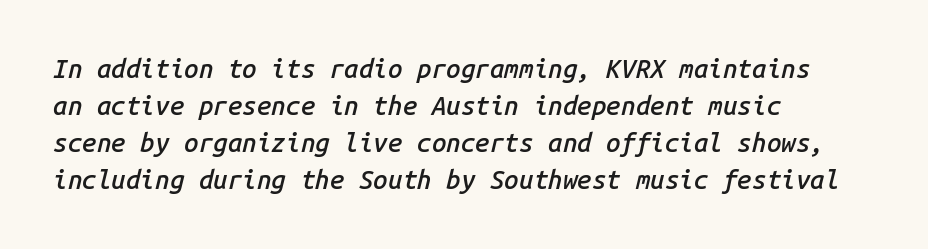
Q: Is the text bold? A: Semi-bold.
Q: Is the text italic (slanted)? A: Yes, it leans right by about 14 degrees.
Q: Is the text underlined? A: No.
Q: How is the paragraph aligned? A: Left-aligned.
Q: Is the spacing between letters normal or unusually wide? A: Normal.
Q: Is the spacing between lines tight, normal or loose? A: Normal.
